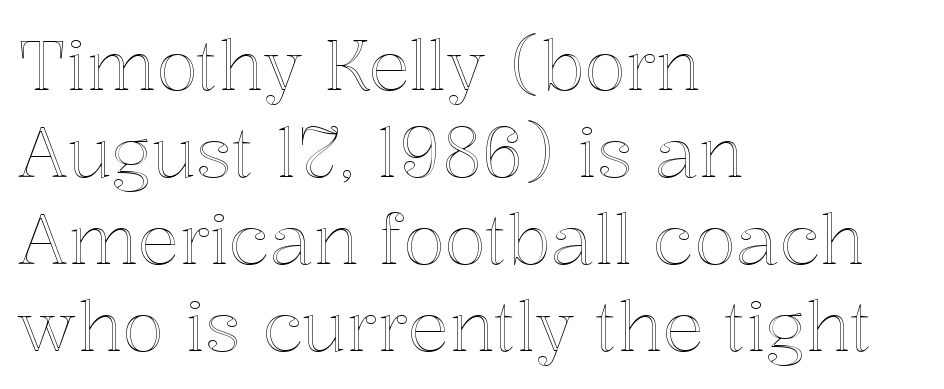
Q: Is the text italic (slanted)? A: No, it is upright.
Q: Is the text underlined? A: No.
Q: How is the paragraph aligned? A: Left-aligned.
Q: Is the spacing between letters normal or unusually wide? A: Normal.
Q: Is the spacing between lines tight, normal or loose? A: Normal.
Q: Width (condensed, normal, or wide)? A: Normal.
Q: x-height? A: Medium.
Q: Monospaced? A: No.
